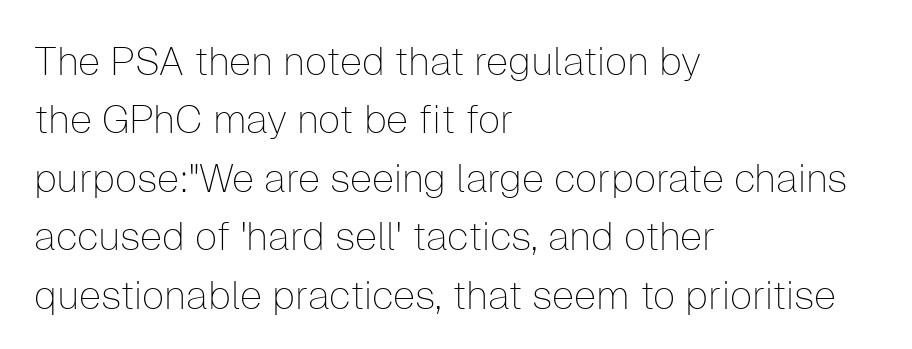
This sample keeps an unexceptional amount of space between lines. Vertical stems look standard width or narrower in stroke. A typesetter would mark this as roman, not italic. These lines are rendered in a variable-pitch font.
